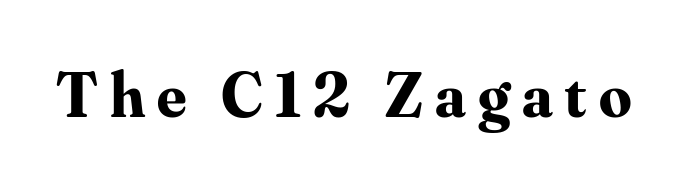
The image shows 64 px bold serif type, upright; set not underlined; medium stroke contrast and a small x-height.
